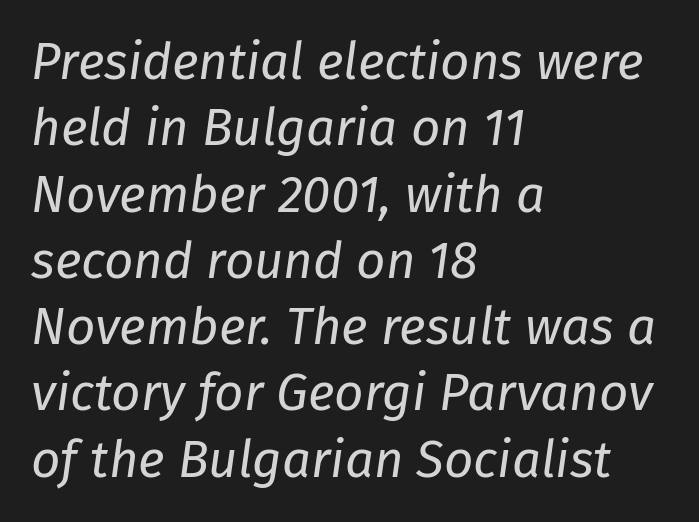
{"italic": "yes", "lean": "right", "slant_degrees": 8, "bold": "no", "weight": "regular", "width": "normal", "stroke_contrast": "low", "x_height": "medium", "monospaced": "no", "underline": "no", "align": "left", "line_spacing": "normal", "line_spacing_ratio": 1.3, "letter_spacing": "normal", "letter_spacing_em": 0.0, "glyph_px": 51}
